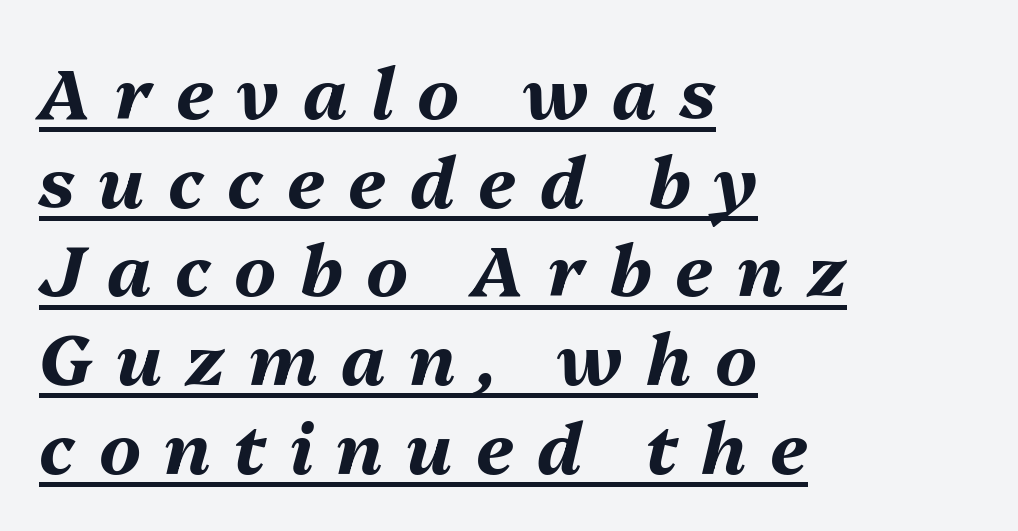
Q: Is the text bold? A: Yes.
Q: Is the text italic (slanted)? A: Yes, it leans right by about 13 degrees.
Q: Is the text underlined? A: Yes.
Q: How is the paragraph aligned? A: Left-aligned.
Q: Is the spacing between letters normal or unusually wide? A: Unusually wide.
Q: Is the spacing between lines tight, normal or loose? A: Normal.
Q: Width (condensed, normal, or wide)? A: Normal.
Q: Stroke contrast? A: Medium.
Q: x-height? A: Medium.
Q: Monospaced? A: No.
